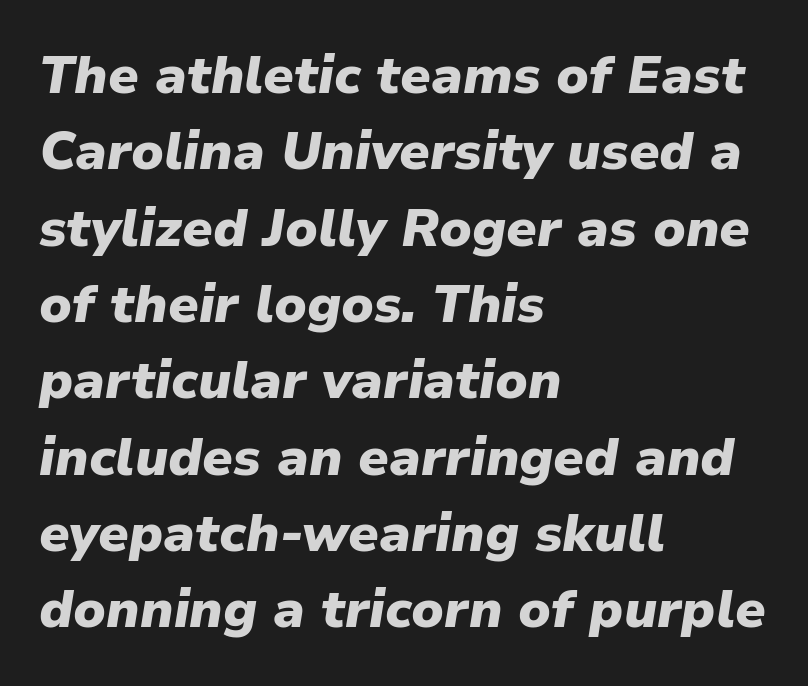
The image shows 53 px heavy type, italic (leaning right); set left-aligned, normal line spacing (1.44x), normal letter spacing, not underlined; low stroke contrast and a medium x-height.
